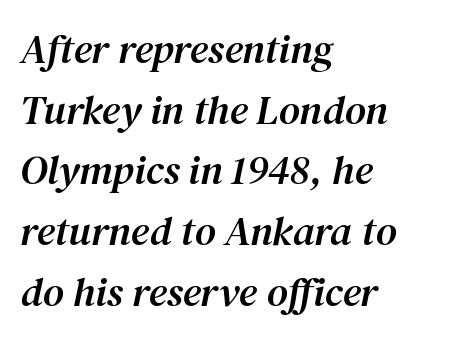
{"serif": "yes", "italic": "yes", "lean": "right", "slant_degrees": 12, "width": "normal", "stroke_contrast": "medium", "x_height": "medium", "monospaced": "no", "underline": "no", "align": "left", "line_spacing": "normal", "line_spacing_ratio": 1.48, "letter_spacing": "normal", "letter_spacing_em": 0.0, "glyph_px": 41}
